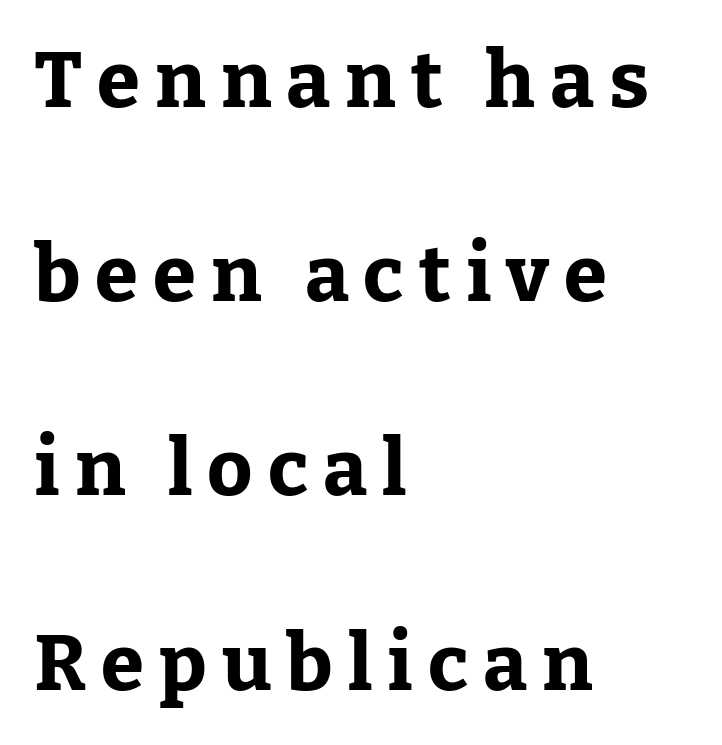
{"serif": "yes", "italic": "no", "bold": "yes", "weight": "bold", "width": "normal", "stroke_contrast": "low", "x_height": "medium", "monospaced": "no", "underline": "no", "align": "left", "line_spacing": "loose", "line_spacing_ratio": 2.49, "glyph_px": 78}
